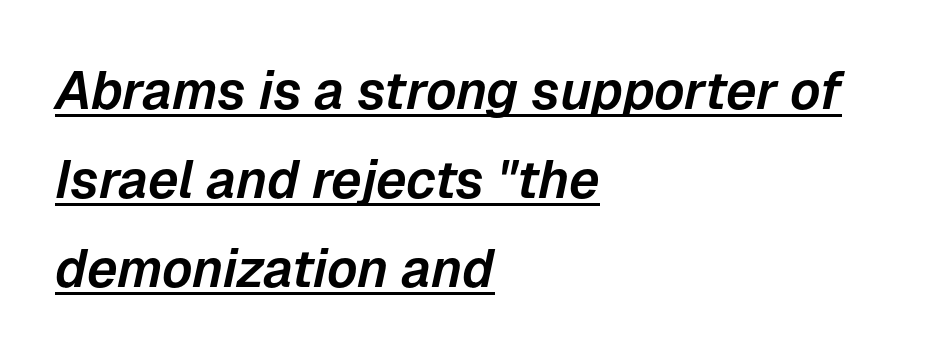
{"italic": "yes", "lean": "right", "slant_degrees": 12, "width": "normal", "stroke_contrast": "low", "x_height": "medium", "monospaced": "no", "underline": "yes", "align": "left", "line_spacing": "normal", "line_spacing_ratio": 1.68, "letter_spacing": "normal", "letter_spacing_em": 0.0, "glyph_px": 53}
